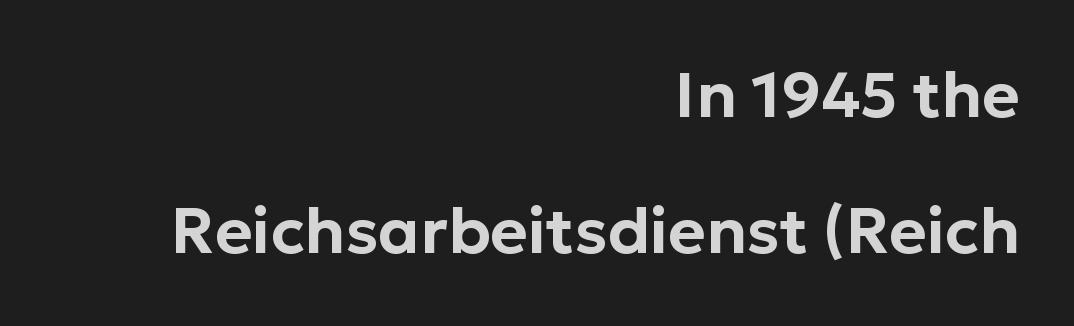
The image shows 64 px sans-serif type, upright; set right-aligned, loose line spacing (2.13x), normal letter spacing, not underlined; low stroke contrast and a medium x-height.
